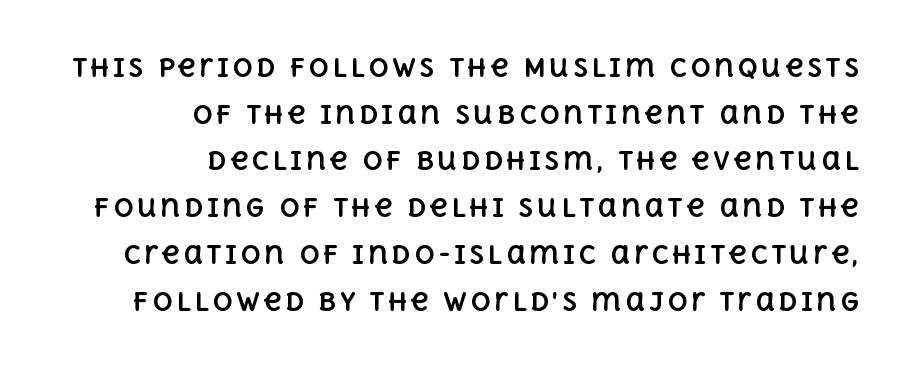
{"italic": "no", "bold": "yes", "underline": "no", "align": "right", "line_spacing_ratio": 1.87, "glyph_px": 25}
